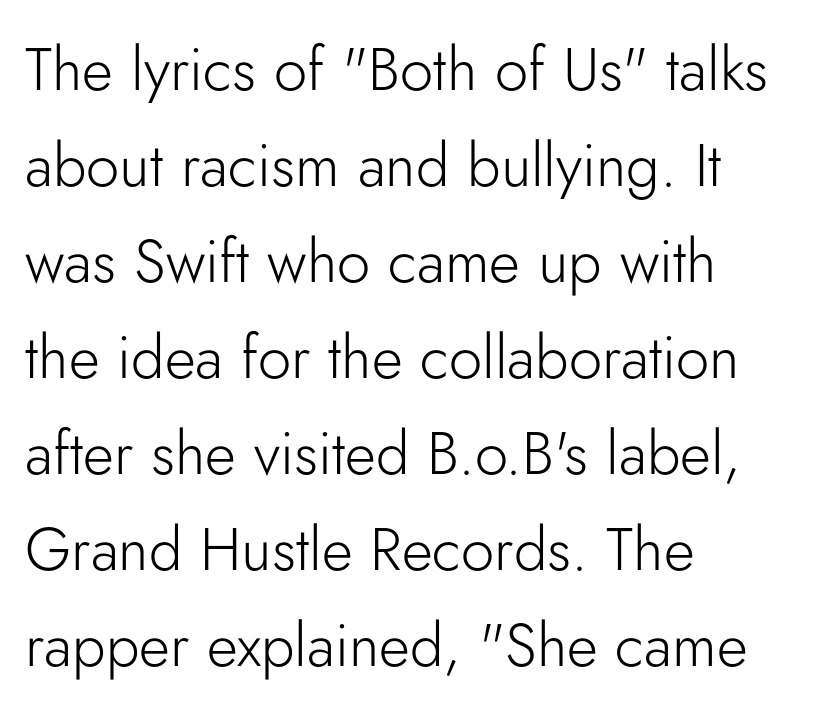
Q: Is the text bold? A: No.
Q: Is the text italic (slanted)? A: No, it is upright.
Q: Is the typeface a serif or a sans-serif typeface? A: Sans-serif.
Q: Is the text underlined? A: No.
Q: How is the paragraph aligned? A: Left-aligned.
Q: Is the spacing between letters normal or unusually wide? A: Normal.
Q: Is the spacing between lines tight, normal or loose? A: Normal.
Q: Width (condensed, normal, or wide)? A: Normal.
Q: Stroke contrast? A: Low.
Q: x-height? A: Small.
Q: Monospaced? A: No.
